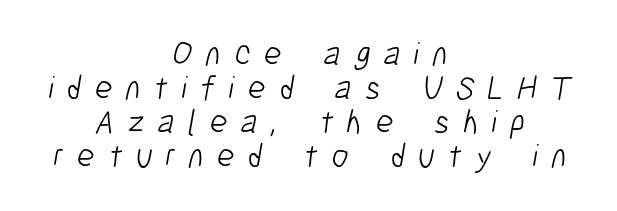
The image shows 34 px light, condensed sans-serif type; set centered, tight line spacing (1.0x), unusually wide letter spacing (+0.39 em), not underlined; low stroke contrast and a medium x-height.
